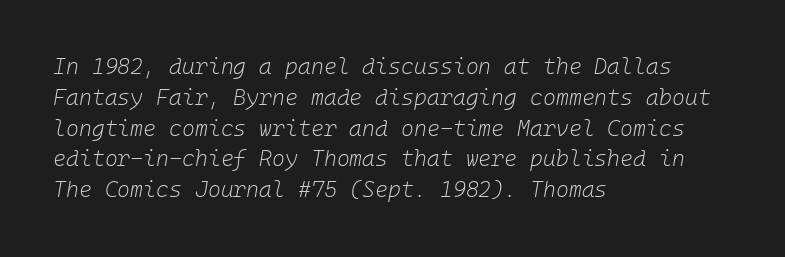
How would I describe the line gaps? Plain and ordinary. Italic? Definitely — the glyphs are oblique. Any mark beneath the type? The region is blank. The strokes are not fattened; the text isn't bold. These lines are set flush left with a ragged right edge. Spacing between characters is what you'd get straight out of the box.
